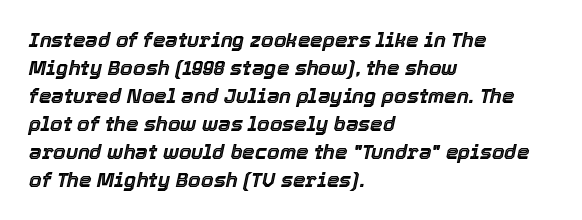
{"italic": "yes", "lean": "right", "slant_degrees": 12, "underline": "no", "align": "left", "line_spacing": "normal", "line_spacing_ratio": 1.4, "letter_spacing": "normal", "letter_spacing_em": 0.0, "glyph_px": 20}
